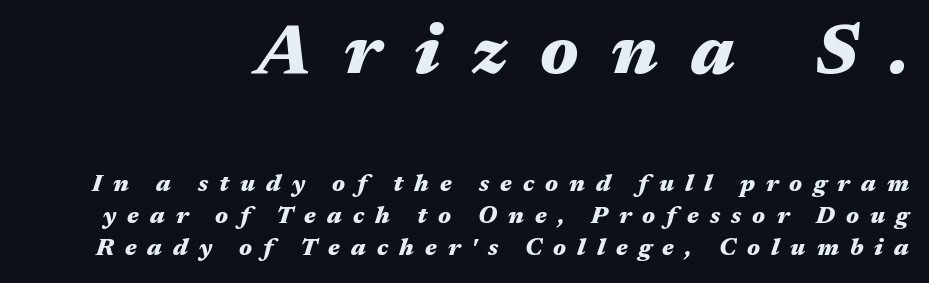
Inter-character spacing is expanded well beyond the font's built-in metrics. Is the type slanted? Yes — the strokes lean at a clear angle. Bare-footed words on every line. The rows are spaced the way most documents space them. Do the characters align in a grid? No, the font is proportional.
